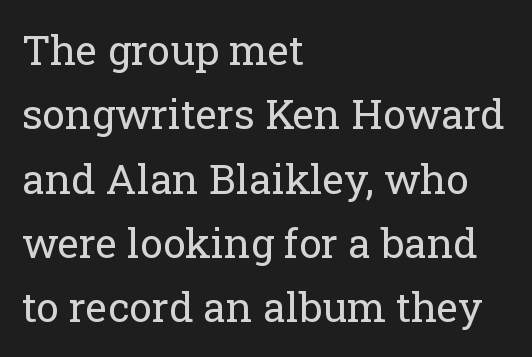
The image shows 41 px regular-weight serif type, upright; set left-aligned, normal line spacing (1.57x), normal letter spacing, not underlined; low stroke contrast and a medium x-height.
